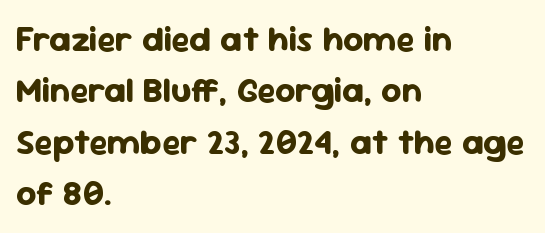
{"serif": "no", "italic": "no", "bold": "yes", "weight": "bold", "width": "normal", "stroke_contrast": "low", "x_height": "medium", "monospaced": "no", "underline": "no", "align": "left", "line_spacing": "normal", "line_spacing_ratio": 1.47, "letter_spacing": "normal", "letter_spacing_em": 0.0, "glyph_px": 35}
